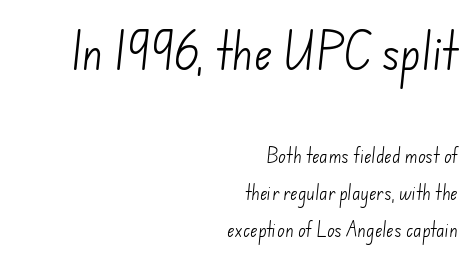
The image shows 40 px light sans-serif type; set right-aligned, loose line spacing (2.31x), normal letter spacing, not underlined; the first (top) block is 2.5x larger; low stroke contrast and a small x-height.
